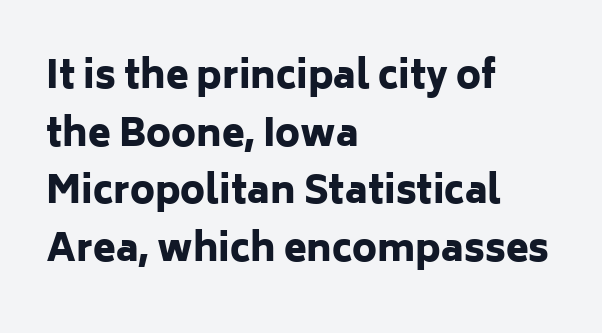
{"serif": "no", "italic": "no", "bold": "yes", "weight": "heavy", "width": "normal", "stroke_contrast": "low", "x_height": "medium", "monospaced": "no", "underline": "no", "align": "left", "line_spacing": "normal", "line_spacing_ratio": 1.56, "letter_spacing": "normal", "letter_spacing_em": 0.0, "glyph_px": 37}
